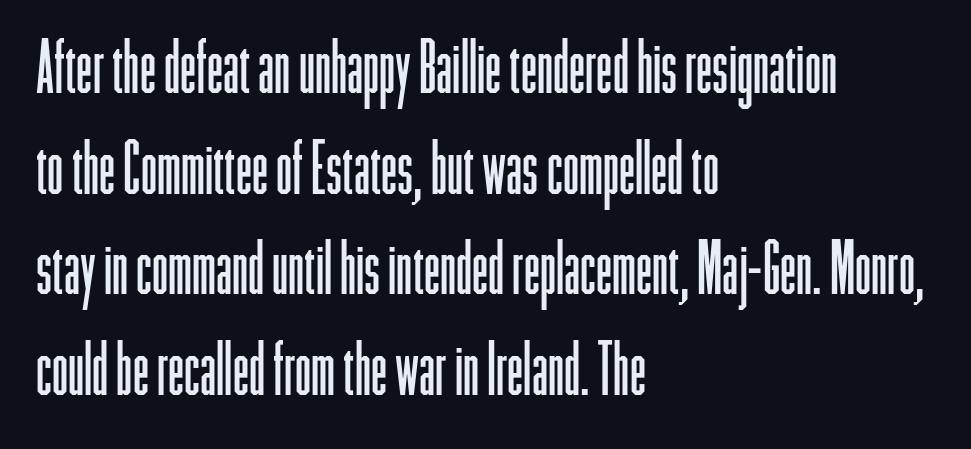
The image shows 73 px light, condensed sans-serif type, upright; set left-aligned, normal line spacing (1.38x), normal letter spacing, not underlined; low stroke contrast and a medium x-height.
